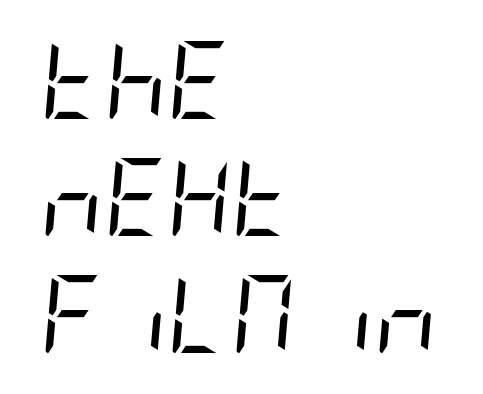
Q: Is the text bold? A: No.
Q: Is the text italic (slanted)? A: Yes, it leans right by about 5 degrees.
Q: Is the text underlined? A: No.
Q: How is the paragraph aligned? A: Left-aligned.
Q: Is the spacing between letters normal or unusually wide? A: Normal.
Q: Is the spacing between lines tight, normal or loose? A: Normal.
Q: Width (condensed, normal, or wide)? A: Condensed.
Q: Stroke contrast? A: Low.
Q: x-height? A: Large.
